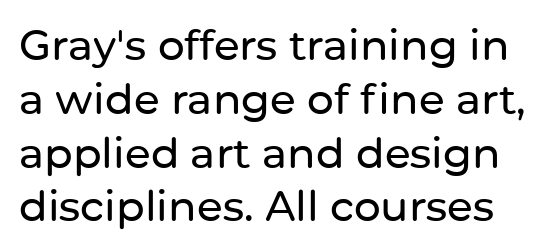
The image shows 42 px sans-serif type, upright; set normal line spacing (1.28x), normal letter spacing, not underlined; low stroke contrast and a medium x-height.
